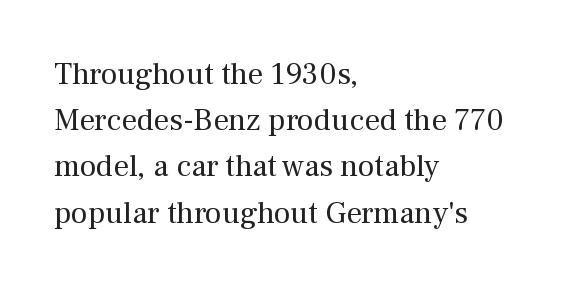
Is this a heavy cut? Hardly; it is regular or lighter. The face used here is proportionally spaced, like ordinary book or web type. Descenders are the only things crossing below the line. What kind of face is this? One with serifs. The letters stand straight up with perfectly vertical stems.
